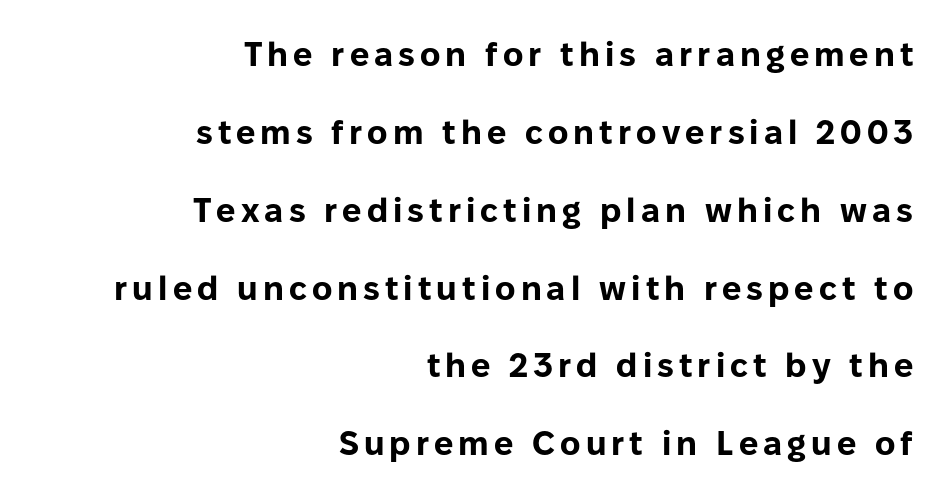
{"serif": "no", "italic": "no", "bold": "yes", "weight": "bold", "width": "normal", "stroke_contrast": "low", "x_height": "medium", "monospaced": "no", "underline": "no", "align": "right", "line_spacing": "loose", "line_spacing_ratio": 2.29, "glyph_px": 34}
